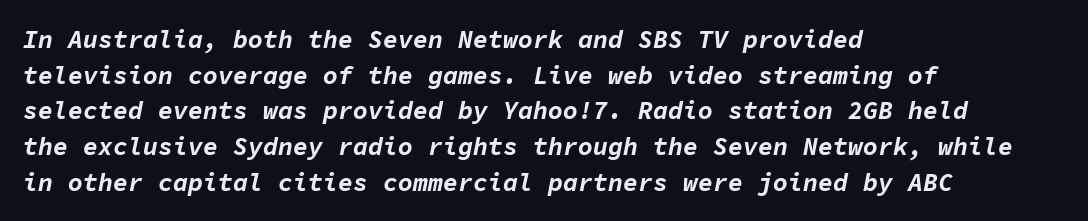
{"italic": "yes", "lean": "right", "slant_degrees": 11, "bold": "yes", "underline": "no", "align": "left", "line_spacing": "normal", "line_spacing_ratio": 1.43, "letter_spacing": "normal", "letter_spacing_em": 0.0, "glyph_px": 25}
